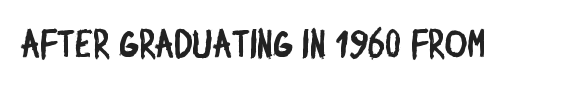
Observe the ordinary spacing: letters are neighbours, not strangers. Lines of text with bare space underneath. Type style note: lacks serifs. Each letter keeps its own natural width here, so spacing adapts to shape.
